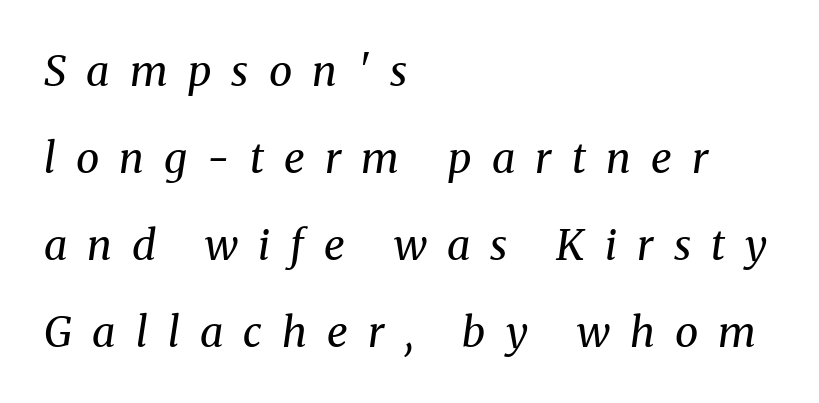
{"serif": "yes", "italic": "yes", "lean": "right", "slant_degrees": 8, "bold": "no", "weight": "regular", "width": "normal", "stroke_contrast": "medium", "x_height": "medium", "monospaced": "no", "underline": "no", "align": "left", "line_spacing": "loose", "line_spacing_ratio": 2.07, "letter_spacing": "wide", "letter_spacing_em": 0.48, "glyph_px": 42}
